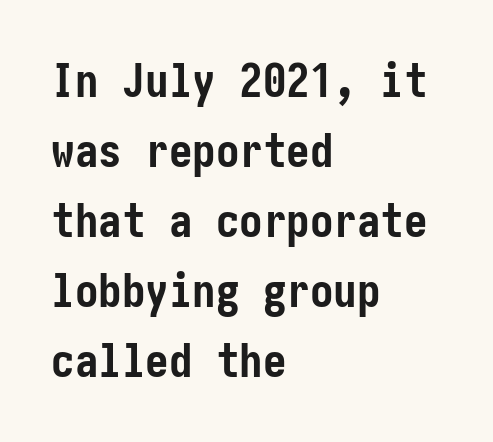
The image shows 47 px semibold, condensed sans-serif type, upright; set left-aligned, normal line spacing (1.49x), normal letter spacing, not underlined; low stroke contrast and a medium x-height.
